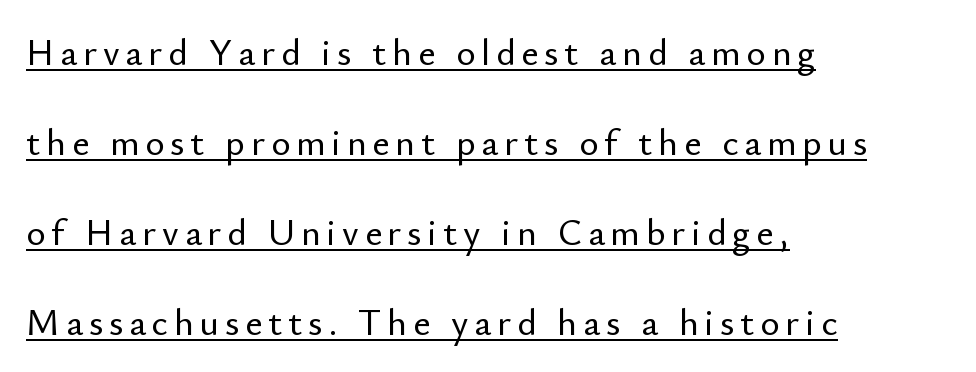
The image shows 37 px sans-serif type, upright; set left-aligned, loose line spacing (2.43x), underlined; low stroke contrast and a small x-height.
